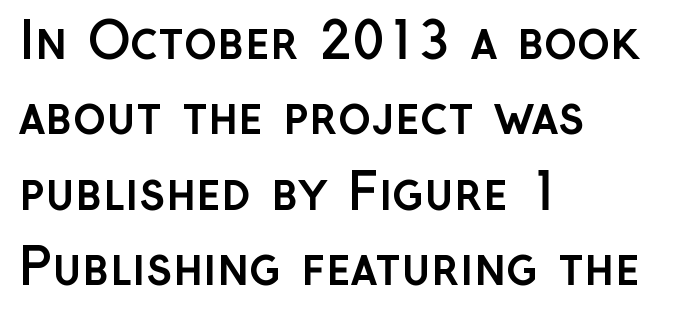
Q: Is the text bold? A: Yes.
Q: Is the text italic (slanted)? A: No, it is upright.
Q: Is the typeface a serif or a sans-serif typeface? A: Sans-serif.
Q: Is the text underlined? A: No.
Q: How is the paragraph aligned? A: Left-aligned.
Q: Is the spacing between letters normal or unusually wide? A: Normal.
Q: Is the spacing between lines tight, normal or loose? A: Normal.
Q: Width (condensed, normal, or wide)? A: Normal.
Q: Stroke contrast? A: Low.
Q: x-height? A: Medium.
Q: Monospaced? A: No.
